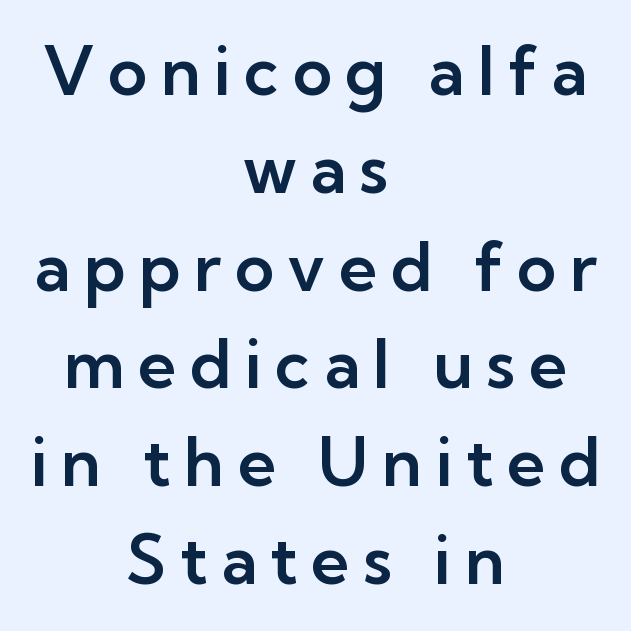
Q: Is the text italic (slanted)? A: No, it is upright.
Q: Is the typeface a serif or a sans-serif typeface? A: Sans-serif.
Q: Is the text underlined? A: No.
Q: How is the paragraph aligned? A: Centered.
Q: Is the spacing between letters normal or unusually wide? A: Unusually wide.
Q: Is the spacing between lines tight, normal or loose? A: Normal.
Q: Width (condensed, normal, or wide)? A: Normal.
Q: Stroke contrast? A: Low.
Q: x-height? A: Medium.
Q: Monospaced? A: No.
